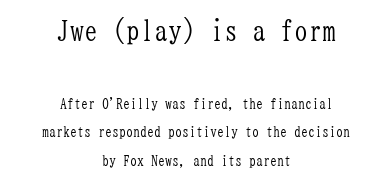
{"serif": "yes", "italic": "no", "bold": "no", "weight": "light", "width": "condensed", "stroke_contrast": "low", "x_height": "medium", "monospaced": "yes", "underline": "no", "align": "center", "line_spacing": "loose", "line_spacing_ratio": 2.05, "letter_spacing": "normal", "letter_spacing_em": 0.0, "larger_block": "first", "size_ratio": 2.0, "glyph_px": 28}
